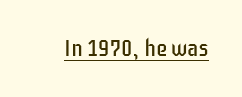
{"italic": "no", "bold": "no", "underline": "yes", "letter_spacing": "normal", "letter_spacing_em": 0.0, "glyph_px": 23}
